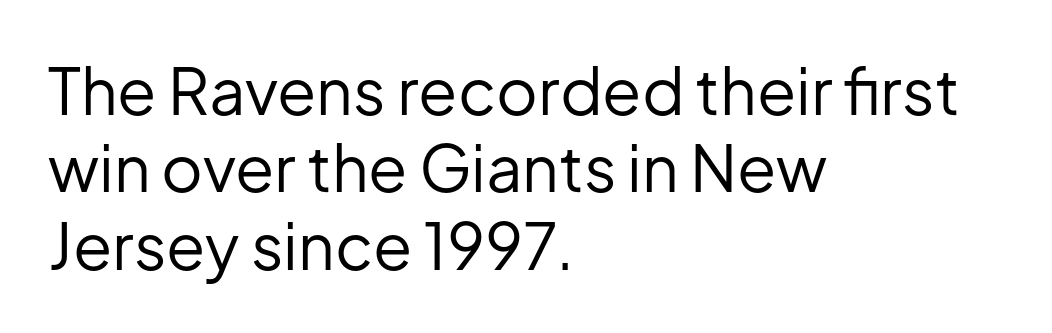
The image shows 64 px regular-weight sans-serif type, upright; set left-aligned, line spacing 1.21x, normal letter spacing, not underlined; low stroke contrast and a medium x-height.
